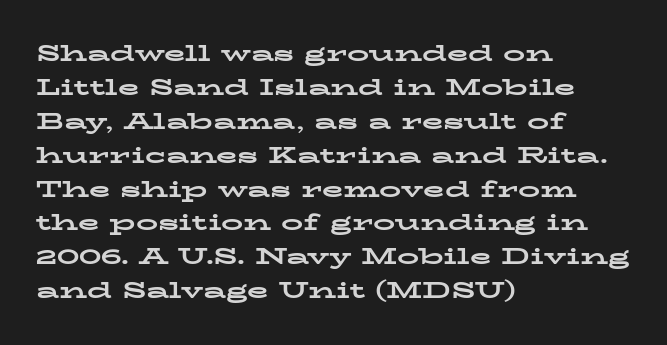
The lettering holds an erect, upright posture throughout. No word sits above an underline. Thick stems and heavy bowls — unmistakably bold. How are the letters spaced? Ordinarily, with no added tracking. Line beginnings align vertically; line endings do not.
